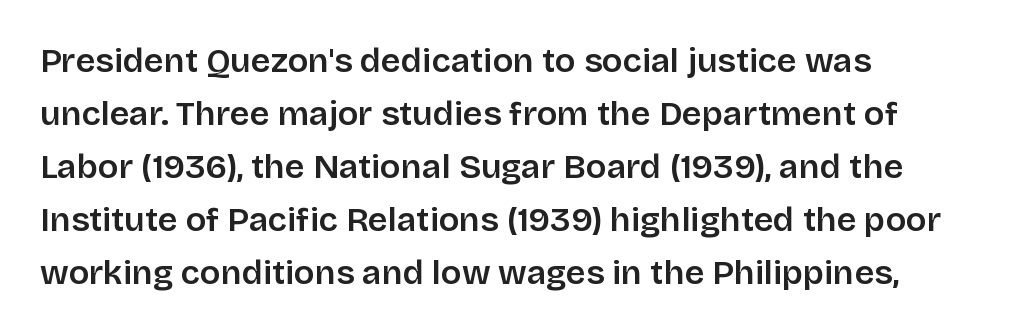
The designer left line spacing at the default. The strip under each line holds only bare page. Are there feet on the stems? There aren't — it's a sans. This sample uses an upright cut, with every glyph sitting square on the baseline. The face used here is proportionally spaced, like ordinary book or web type.
